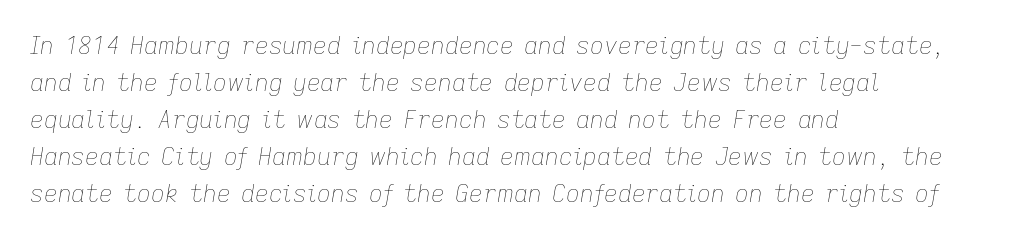
The image shows 24 px text type, italic (leaning right); set left-aligned, normal line spacing (1.54x), normal letter spacing, not underlined.
